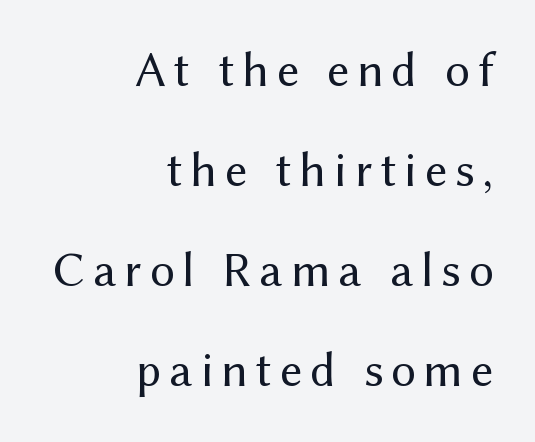
Here the designer chose a conventional face with non-uniform glyph widths. The passage is arranged like a letterhead date or caption credit — flush right. Designer's note — italics off, roman on. Nothing sits at the stroke ends, so this counts as sans-serif. The letterforms sit at book weight or below.
